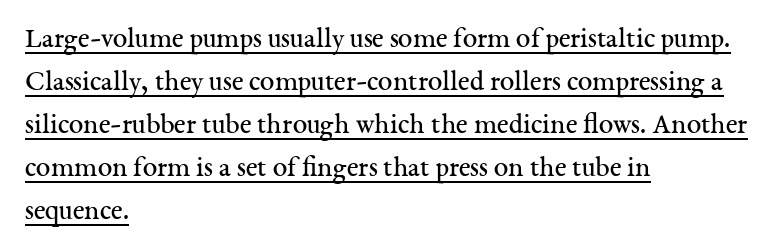
{"serif": "yes", "italic": "no", "bold": "no", "weight": "regular", "width": "normal", "stroke_contrast": "medium", "x_height": "medium", "monospaced": "no", "underline": "yes", "align": "left", "line_spacing": "normal", "line_spacing_ratio": 1.48, "letter_spacing": "normal", "letter_spacing_em": 0.0, "glyph_px": 29}
